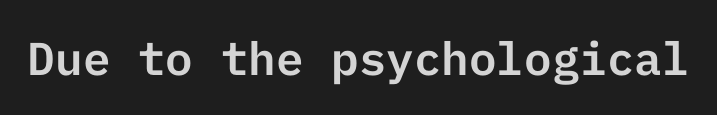
Look at the bottom of the vertical strokes: they stop flat, with no serifs. The letterforms sit shoulder to shoulder at normal distance. The gap between lines stays unmarked. This is the regular roman posture of the typeface.
